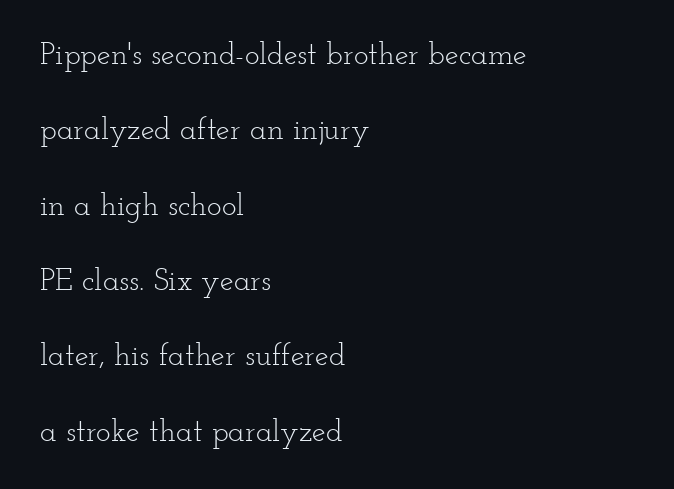
The image shows 31 px light, wide serif type, upright; set left-aligned, loose line spacing (2.43x), normal letter spacing, not underlined; low stroke contrast and a small x-height.
